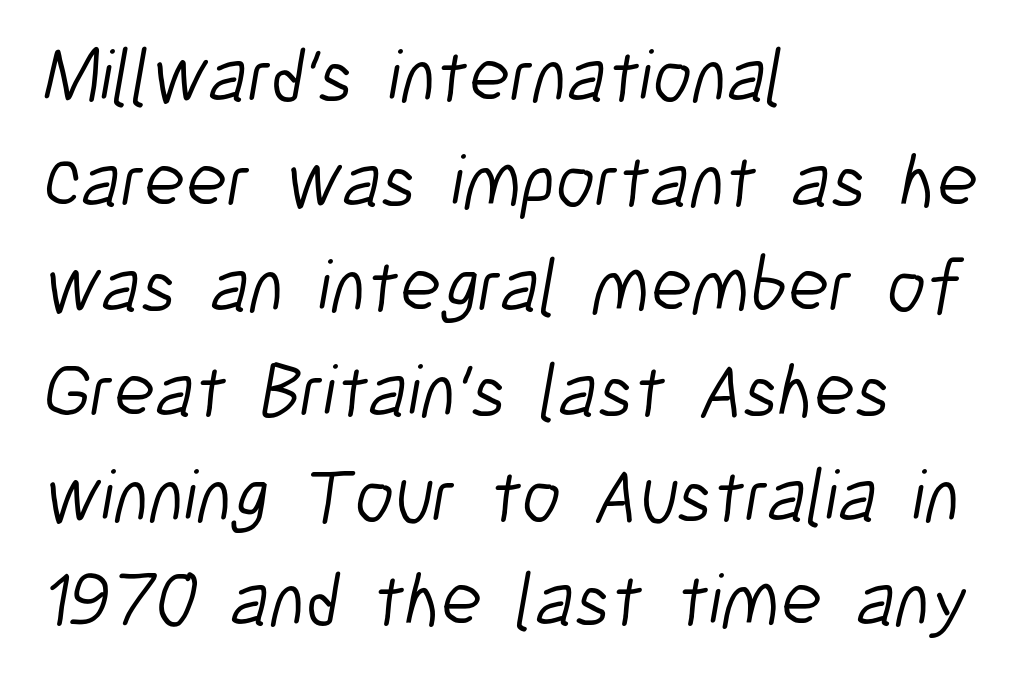
Q: Is the text bold? A: No.
Q: Is the typeface a serif or a sans-serif typeface? A: Sans-serif.
Q: Is the text underlined? A: No.
Q: How is the paragraph aligned? A: Left-aligned.
Q: Is the spacing between letters normal or unusually wide? A: Normal.
Q: Is the spacing between lines tight, normal or loose? A: Normal.
Q: Width (condensed, normal, or wide)? A: Condensed.
Q: Stroke contrast? A: Low.
Q: x-height? A: Medium.
Q: Monospaced? A: No.
